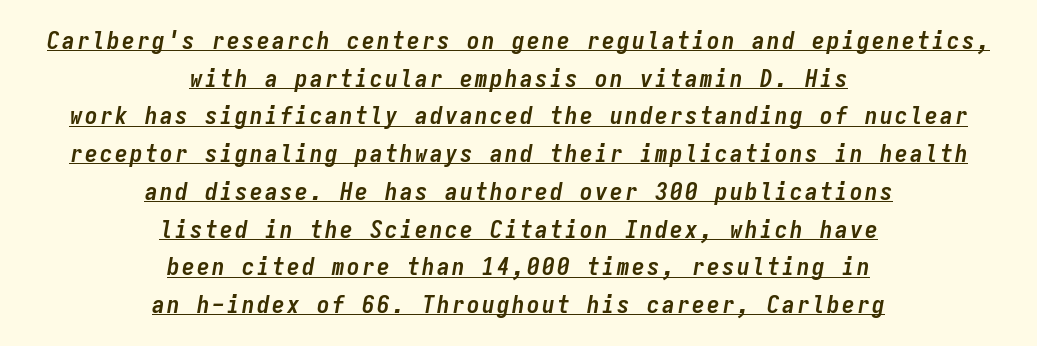
These lines carry a lot of weight — the face is fully bold. Notice how the stems are inclined rather than vertical — that's the hallmark of italics. Regular leading. Is the block centered? Yes — each line is placed symmetrically about the middle. Underline: present.
